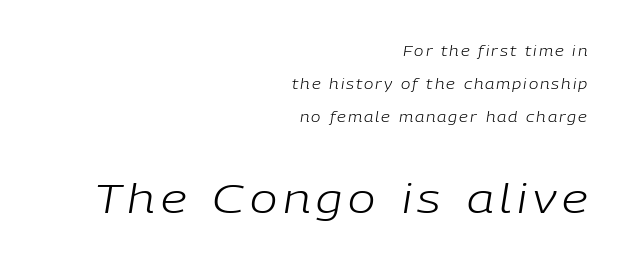
{"italic": "yes", "lean": "right", "slant_degrees": 9, "bold": "no", "weight": "light", "width": "normal", "stroke_contrast": "low", "x_height": "medium", "monospaced": "no", "underline": "no", "align": "right", "line_spacing": "loose", "line_spacing_ratio": 2.35, "larger_block": "second", "size_ratio": 2.93, "glyph_px": 41}
